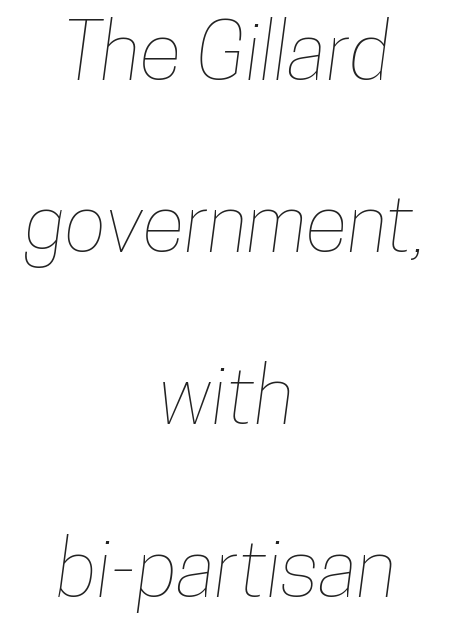
Q: Is the text underlined? A: No.
Q: How is the paragraph aligned? A: Centered.
Q: Is the spacing between letters normal or unusually wide? A: Normal.
Q: Is the spacing between lines tight, normal or loose? A: Loose.
Q: Width (condensed, normal, or wide)? A: Condensed.
Q: Stroke contrast? A: Low.
Q: x-height? A: Medium.
Q: Monospaced? A: No.
